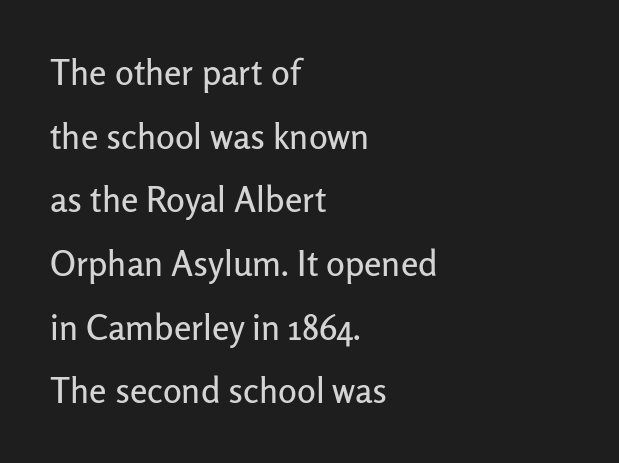
{"serif": "no", "italic": "no", "width": "normal", "stroke_contrast": "low", "x_height": "medium", "monospaced": "no", "underline": "no", "align": "left", "line_spacing_ratio": 1.82, "letter_spacing": "normal", "letter_spacing_em": 0.0, "glyph_px": 35}
